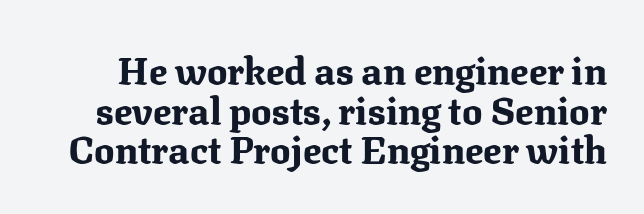
{"serif": "yes", "italic": "no", "bold": "yes", "weight": "bold", "width": "normal", "stroke_contrast": "medium", "x_height": "medium", "monospaced": "no", "underline": "no", "line_spacing": "tight", "line_spacing_ratio": 1.04, "letter_spacing": "normal", "letter_spacing_em": 0.0, "glyph_px": 38}
